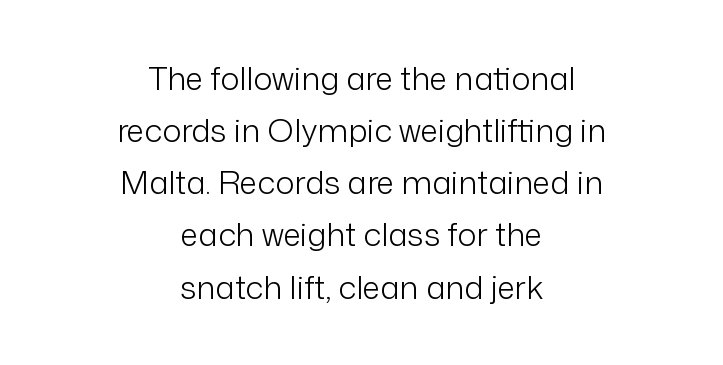
{"serif": "no", "italic": "no", "bold": "no", "weight": "light", "width": "normal", "stroke_contrast": "low", "x_height": "medium", "monospaced": "no", "underline": "no", "align": "center", "line_spacing": "normal", "line_spacing_ratio": 1.63, "letter_spacing": "normal", "letter_spacing_em": 0.0, "glyph_px": 32}
